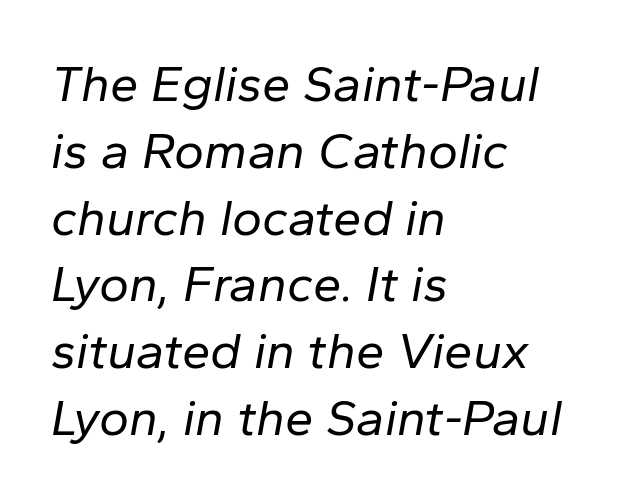
{"italic": "yes", "lean": "right", "slant_degrees": 10, "bold": "no", "weight": "regular", "width": "normal", "stroke_contrast": "low", "x_height": "medium", "monospaced": "no", "underline": "no", "align": "left", "line_spacing": "normal", "line_spacing_ratio": 1.31, "letter_spacing": "normal", "letter_spacing_em": 0.0, "glyph_px": 51}
